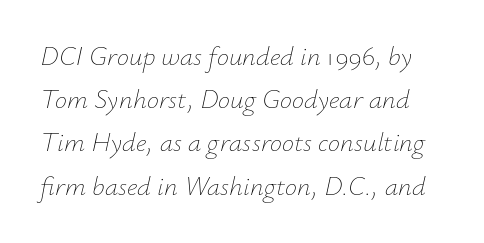
{"italic": "yes", "lean": "right", "slant_degrees": 12, "bold": "no", "underline": "no", "line_spacing": "normal", "line_spacing_ratio": 1.6, "letter_spacing": "normal", "letter_spacing_em": 0.0, "glyph_px": 27}
